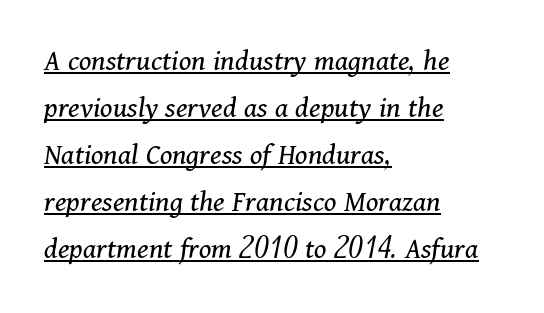
Q: Is the text bold? A: No.
Q: Is the text italic (slanted)? A: Yes, it leans right by about 11 degrees.
Q: Is the typeface a serif or a sans-serif typeface? A: Serif.
Q: Is the text underlined? A: Yes.
Q: How is the paragraph aligned? A: Left-aligned.
Q: Is the spacing between letters normal or unusually wide? A: Normal.
Q: Is the spacing between lines tight, normal or loose? A: Normal.
Q: Width (condensed, normal, or wide)? A: Normal.
Q: Stroke contrast? A: Medium.
Q: x-height? A: Medium.
Q: Monospaced? A: No.
